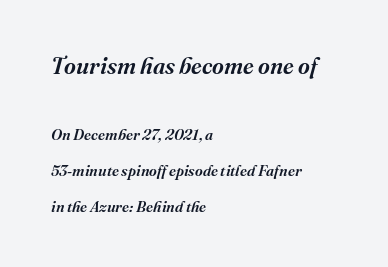
The image shows 23 px text type, italic (leaning right); set left-aligned, loose line spacing (2.4x), normal letter spacing, not underlined; the first (top) block is 1.53x larger.
